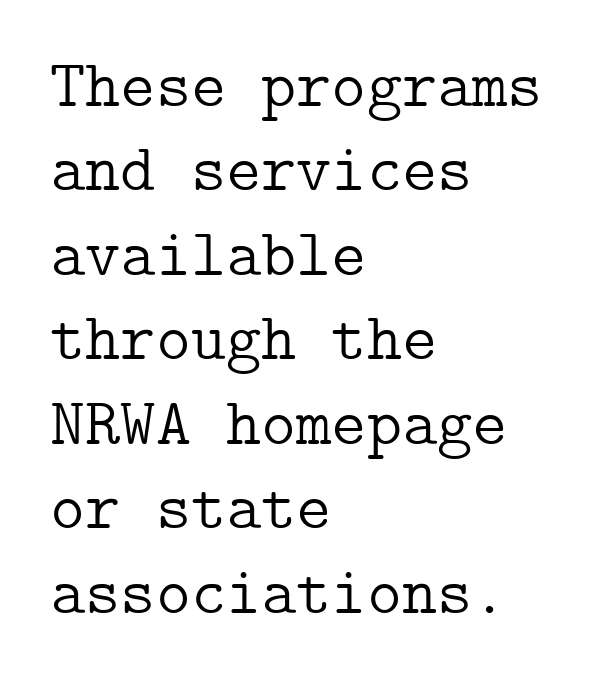
{"serif": "yes", "italic": "no", "bold": "no", "weight": "light", "width": "normal", "stroke_contrast": "low", "x_height": "medium", "underline": "no", "align": "left", "line_spacing": "normal", "line_spacing_ratio": 1.26, "letter_spacing": "normal", "letter_spacing_em": 0.0, "glyph_px": 67}
